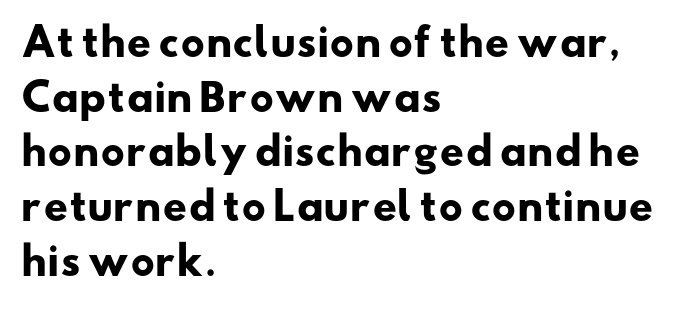
The image shows 38 px heavy, wide sans-serif type; set left-aligned, normal line spacing (1.44x), normal letter spacing, not underlined; low stroke contrast and a small x-height.
